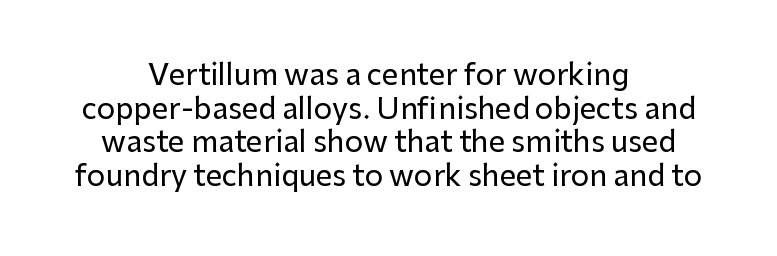
This is the regular roman posture of the typeface. Between one letter and the next there's only the usual sliver of space. Is this a fixed-width face? No — the glyphs have proportional, varying widths. No word sits above an underline.
